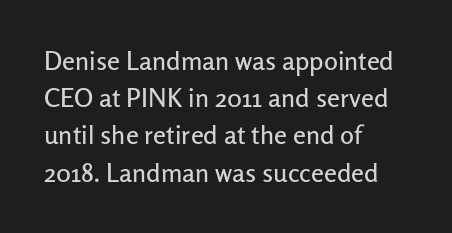
The image shows 26 px text type, upright; set left-aligned, normal line spacing (1.43x), normal letter spacing, not underlined.
